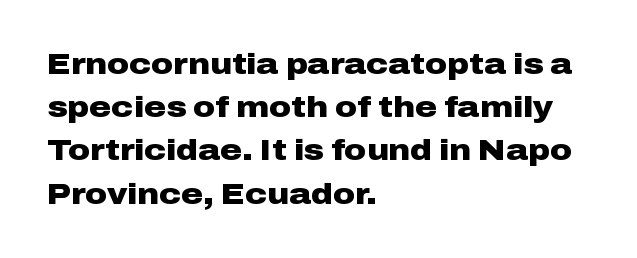
{"serif": "no", "italic": "no", "bold": "yes", "weight": "heavy", "width": "wide", "stroke_contrast": "low", "x_height": "medium", "monospaced": "no", "underline": "no", "align": "left", "line_spacing": "normal", "line_spacing_ratio": 1.44, "letter_spacing": "normal", "letter_spacing_em": 0.0, "glyph_px": 30}
